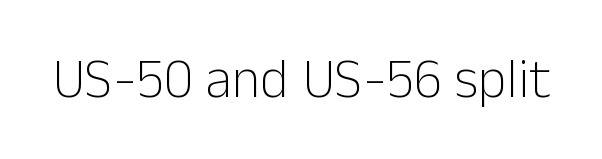
Think of a printed novel: that variable character pitch is what you see here. The typesetting does not lean heavy: it is not bold. A sans-serif font was chosen for this passage. Rendered with straight, roman letterforms. Caption: standard tracking, unaltered.
